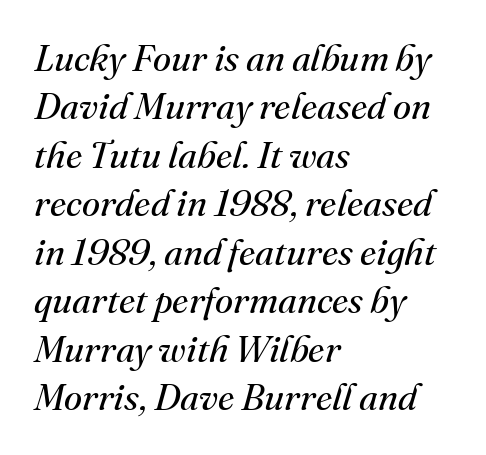
The glyphs in this specimen are seriffed. Spacing verdict: proportional, widths tailored to each character. A bare baseline throughout the passage. A typesetter would call this zero additional tracking. The lines are quadded left.
